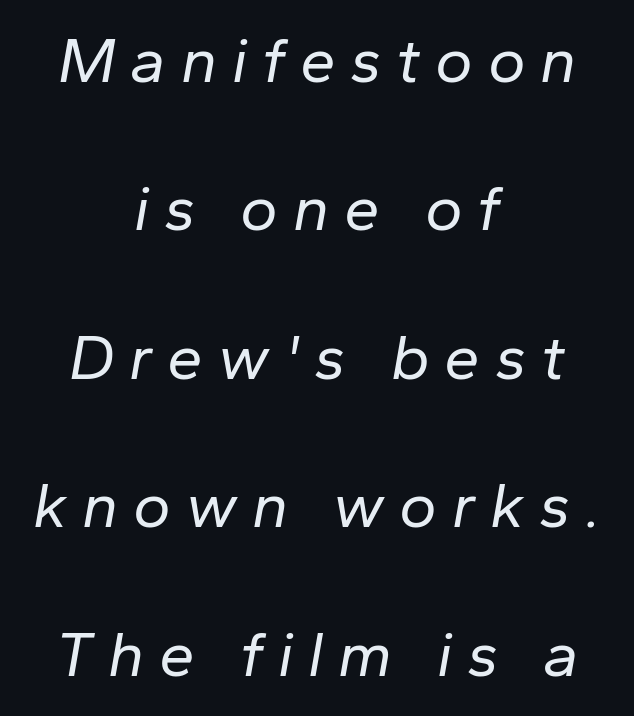
The characters are drawn with everyday or finer stroke widths. Horizontal bands of white between lines are thick stripes. Slanted lettering throughout. Each letter keeps its own natural width here, so spacing adapts to shape. Letters rest on an invisible, unmarked baseline. This rendering uses center alignment, leaving both contours irregular but symmetric.
